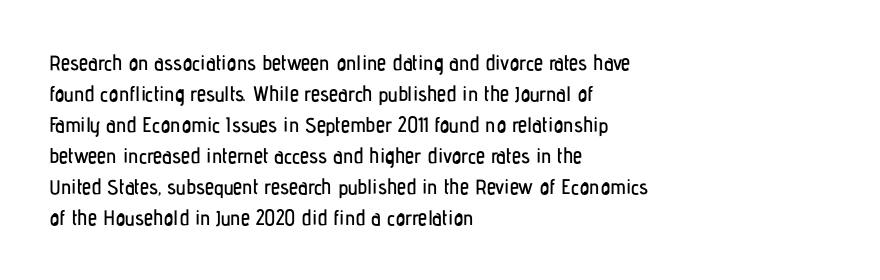
Does the copy run flush right? No — it runs flush left. The specimen reads as upright at a glance. Between one letter and the next there's only the usual sliver of space. The designer left line spacing at the default.
